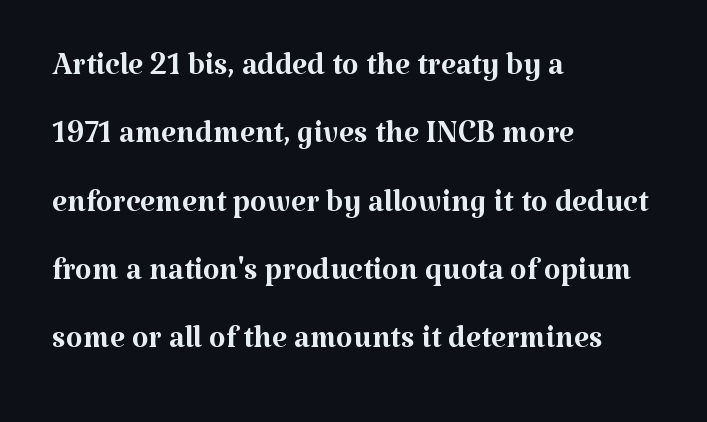
The image shows 43 px regular-weight serif type, upright; set left-aligned, normal line spacing (1.59x), normal letter spacing, not underlined; medium stroke contrast and a medium x-height.
